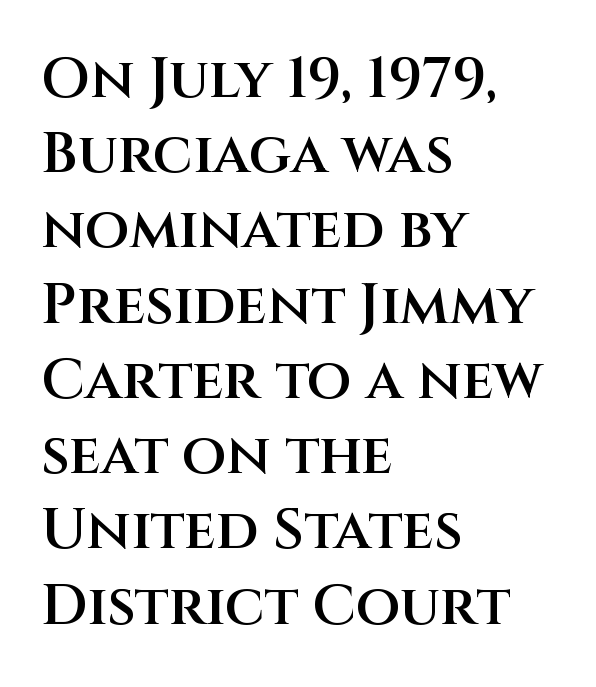
Q: Is the text bold? A: Semi-bold.
Q: Is the text italic (slanted)? A: No, it is upright.
Q: Is the typeface a serif or a sans-serif typeface? A: Sans-serif.
Q: Is the text underlined? A: No.
Q: How is the paragraph aligned? A: Left-aligned.
Q: Is the spacing between letters normal or unusually wide? A: Normal.
Q: Is the spacing between lines tight, normal or loose? A: Normal.
Q: Width (condensed, normal, or wide)? A: Normal.
Q: Stroke contrast? A: Medium.
Q: x-height? A: Large.
Q: Monospaced? A: No.
